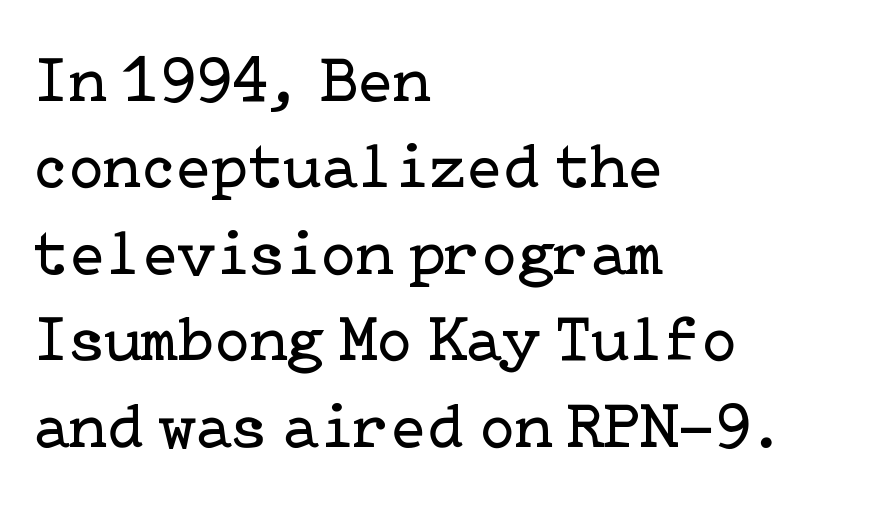
Q: Is the text bold? A: No.
Q: Is the text italic (slanted)? A: No, it is upright.
Q: Is the typeface a serif or a sans-serif typeface? A: Serif.
Q: Is the text underlined? A: No.
Q: How is the paragraph aligned? A: Left-aligned.
Q: Is the spacing between letters normal or unusually wide? A: Normal.
Q: Is the spacing between lines tight, normal or loose? A: Normal.
Q: Width (condensed, normal, or wide)? A: Normal.
Q: Stroke contrast? A: Low.
Q: x-height? A: Medium.
